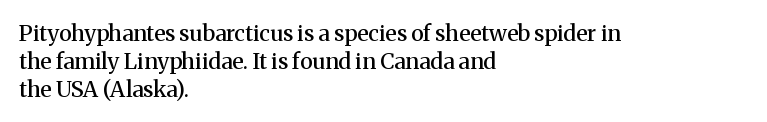
Q: Is the text bold? A: Semi-bold.
Q: Is the text italic (slanted)? A: No, it is upright.
Q: Is the text underlined? A: No.
Q: How is the paragraph aligned? A: Left-aligned.
Q: Is the spacing between letters normal or unusually wide? A: Normal.
Q: Is the spacing between lines tight, normal or loose? A: Normal.
